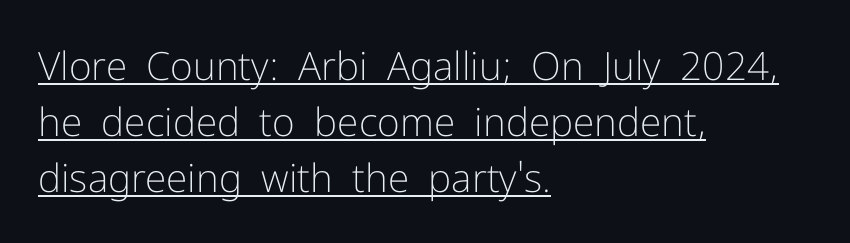
The image shows 39 px light sans-serif type, upright; set left-aligned, normal line spacing (1.44x), normal letter spacing, underlined; low stroke contrast and a medium x-height.
